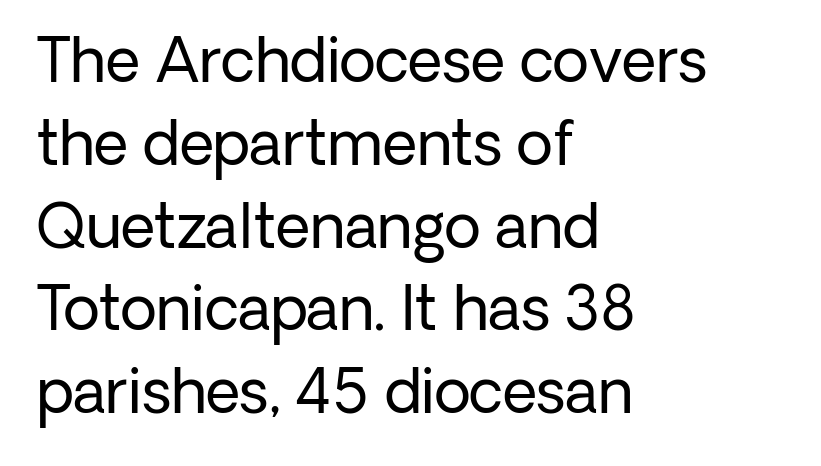
Q: Is the text bold? A: No.
Q: Is the text italic (slanted)? A: No, it is upright.
Q: Is the typeface a serif or a sans-serif typeface? A: Sans-serif.
Q: Is the text underlined? A: No.
Q: How is the paragraph aligned? A: Left-aligned.
Q: Is the spacing between letters normal or unusually wide? A: Normal.
Q: Is the spacing between lines tight, normal or loose? A: Normal.
Q: Width (condensed, normal, or wide)? A: Normal.
Q: Stroke contrast? A: Low.
Q: x-height? A: Medium.
Q: Monospaced? A: No.
